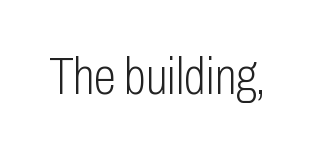
A typesetter would call this zero additional tracking. Serifs: no, the terminals of the letterforms are clean. Ordinary non-slanted type is in use. Is this a fixed-width face? No — the glyphs have proportional, varying widths. The weight tops out at a normal text grade.
